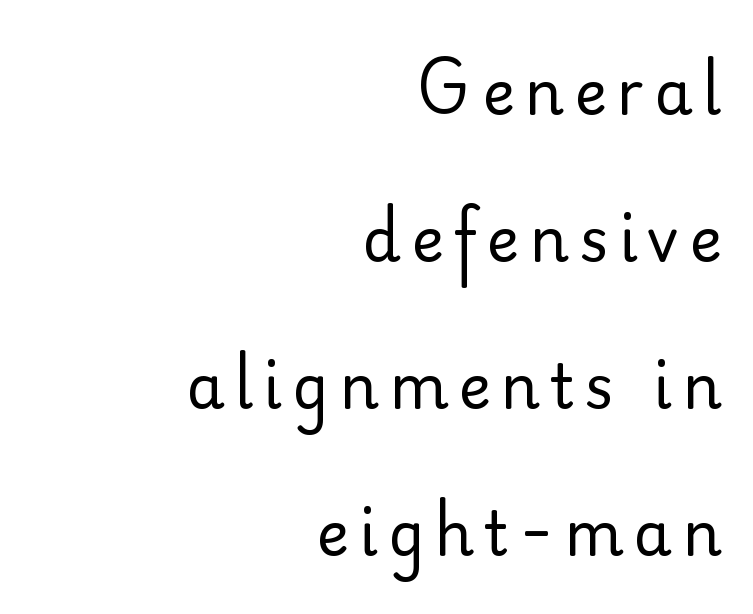
{"serif": "no", "italic": "no", "bold": "no", "weight": "regular", "width": "normal", "stroke_contrast": "low", "x_height": "small", "monospaced": "no", "underline": "no", "align": "right", "line_spacing": "loose", "line_spacing_ratio": 2.41, "glyph_px": 61}
